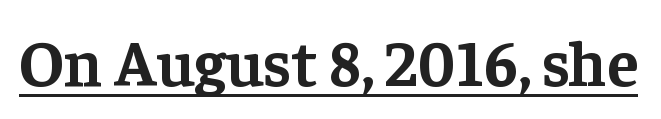
The image shows 64 px bold serif type, upright; set normal letter spacing, underlined; low stroke contrast and a medium x-height.
